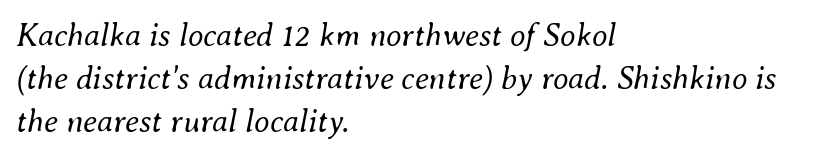
{"italic": "yes", "lean": "right", "slant_degrees": 8, "bold": "no", "weight": "regular", "width": "normal", "stroke_contrast": "medium", "x_height": "small", "monospaced": "no", "underline": "no", "align": "left", "line_spacing": "normal", "line_spacing_ratio": 1.35, "letter_spacing": "normal", "letter_spacing_em": 0.0, "glyph_px": 32}
